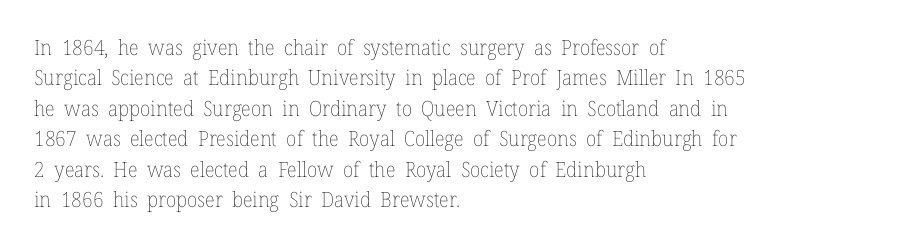
{"italic": "no", "bold": "no", "underline": "no", "align": "left", "line_spacing": "normal", "line_spacing_ratio": 1.45, "letter_spacing": "normal", "letter_spacing_em": 0.0, "glyph_px": 21}
